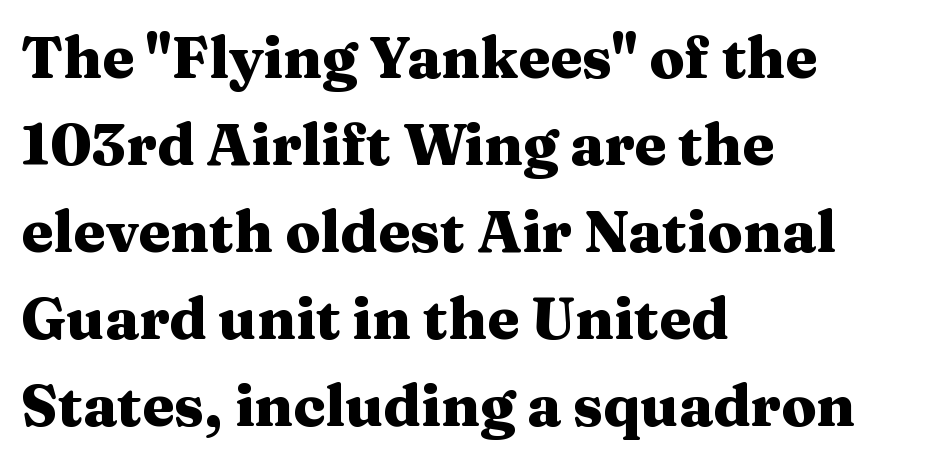
The image shows 58 px heavy, wide serif type, upright; set left-aligned, normal line spacing (1.5x), normal letter spacing, not underlined; medium stroke contrast and a medium x-height.
